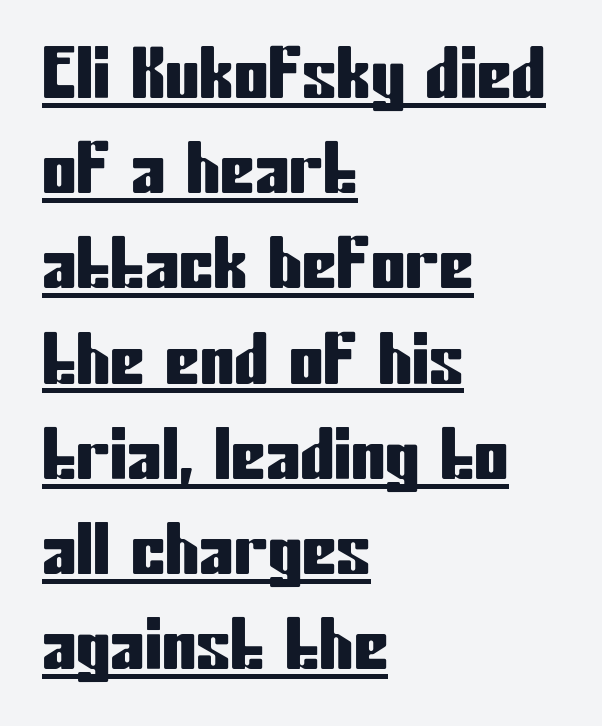
The rows are spaced the way most documents space them. The designer went with a sans here, leaving each stem footless. The letterforms sit shoulder to shoulder at normal distance. Here the designer chose a conventional face with non-uniform glyph widths. Characters remain perfectly vertical along every line. Glance below the letters and you will spot a drawn line.
